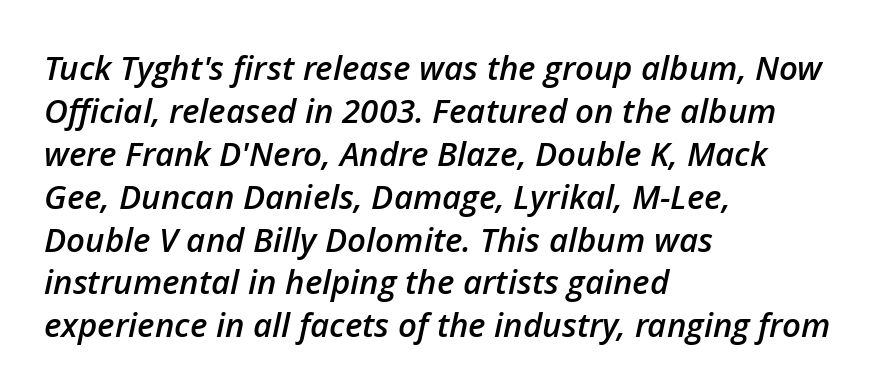
This rendering features lettering with no underline. The passage shown leans; its letterforms are oblique. The space between consecutive lines is moderate. Is this a fixed-width face? No — the glyphs have proportional, varying widths.
